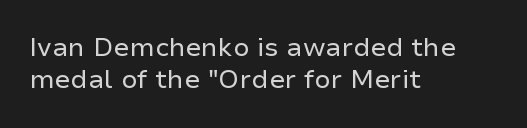
The image shows 26 px text type, upright; set left-aligned, line spacing 1.24x, normal letter spacing, not underlined.
